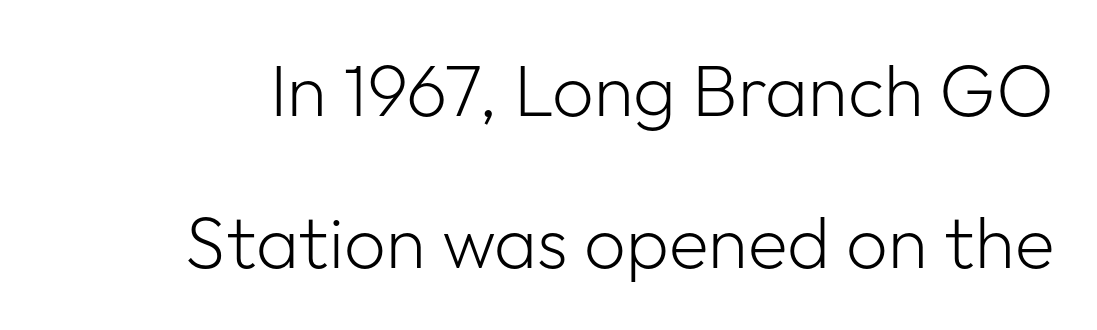
This rendering employs a face without finishing strokes, i.e., a sans-serif. Is there any slant? The stems are plumb. No extra ink here — the face is not bold. These lines keep a tight, regular rhythm from letter to letter. The designer dialed line spacing up above the default. This rendering features lettering with no underline.
